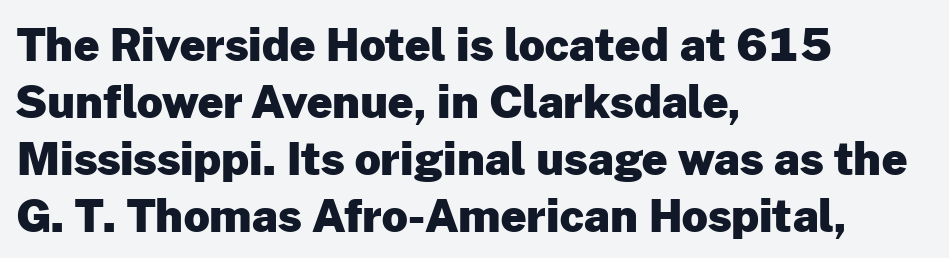
Q: Is the text bold? A: Yes.
Q: Is the text italic (slanted)? A: No, it is upright.
Q: Is the typeface a serif or a sans-serif typeface? A: Sans-serif.
Q: Is the text underlined? A: No.
Q: How is the paragraph aligned? A: Left-aligned.
Q: Is the spacing between letters normal or unusually wide? A: Normal.
Q: Is the spacing between lines tight, normal or loose? A: Normal.
Q: Width (condensed, normal, or wide)? A: Normal.
Q: Stroke contrast? A: Low.
Q: x-height? A: Medium.
Q: Monospaced? A: No.
